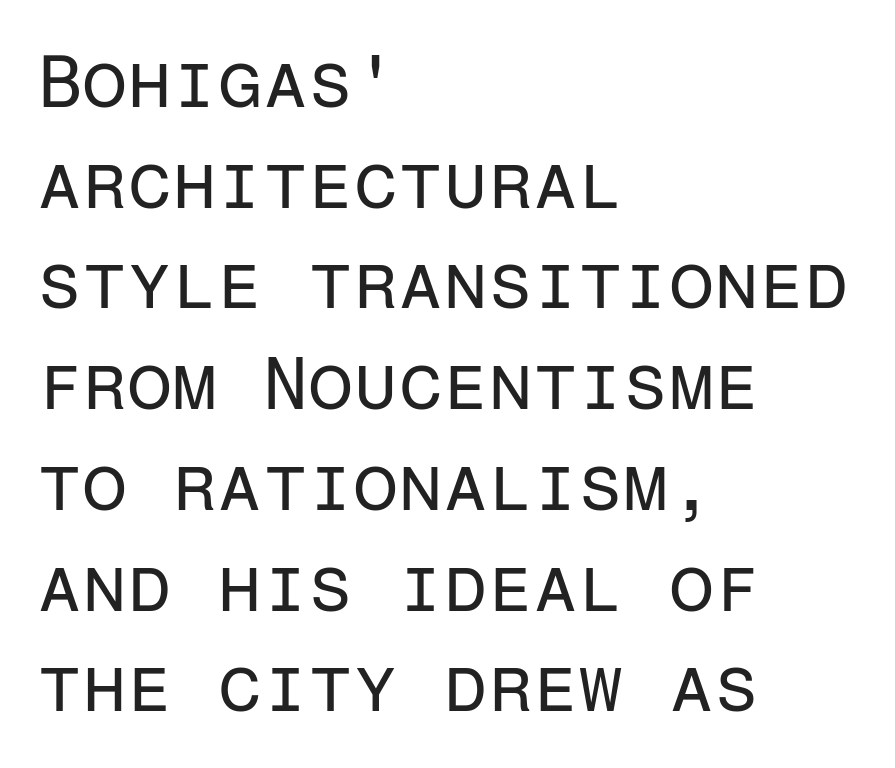
The image shows 73 px regular-weight sans-serif type, upright, monospaced; set left-aligned, normal line spacing (1.38x), normal letter spacing, not underlined; low stroke contrast and a medium x-height.
